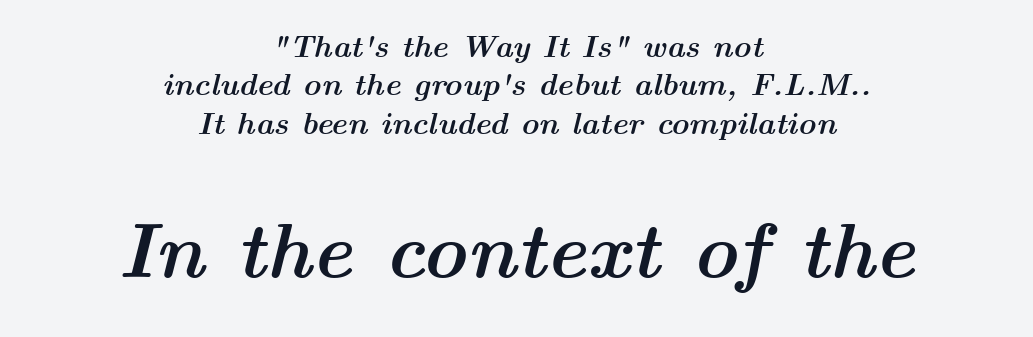
Default kerning and tracking; the words read as compact shapes. Character widths vary here, with narrow letters taking less room than wide ones. Leftover space on each line is divided equally before and after the words. Each glyph is drawn with heavy, bold strokes.
